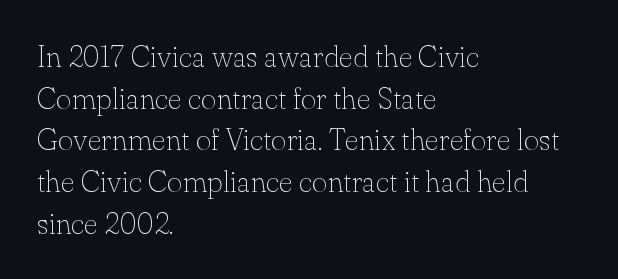
{"serif": "yes", "italic": "no", "bold": "no", "weight": "thin", "width": "normal", "stroke_contrast": "low", "x_height": "small", "monospaced": "no", "underline": "no", "align": "left", "line_spacing": "normal", "line_spacing_ratio": 1.39, "letter_spacing": "normal", "letter_spacing_em": 0.0, "glyph_px": 30}
